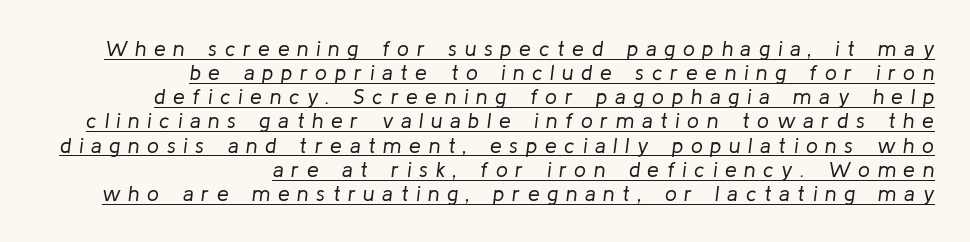
Someone cranked the tracking dial way up on this one. You can tell it's italic because the verticals aren't actually vertical. Honestly, the rows look squashed on top of each other. The setting favours the right margin, as signatures and pull-quotes sometimes do. The weight would be labelled regular, book, light, or lighter still. Looks like someone drew a line under every word here.
